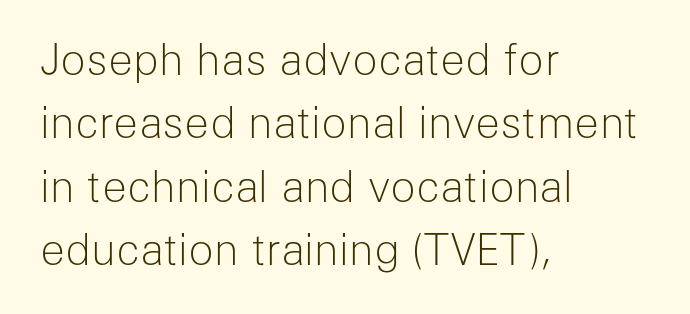
Q: Is the text bold? A: No.
Q: Is the text italic (slanted)? A: No, it is upright.
Q: Is the typeface a serif or a sans-serif typeface? A: Sans-serif.
Q: Is the text underlined? A: No.
Q: How is the paragraph aligned? A: Left-aligned.
Q: Is the spacing between letters normal or unusually wide? A: Normal.
Q: Is the spacing between lines tight, normal or loose? A: Normal.
Q: Width (condensed, normal, or wide)? A: Normal.
Q: Stroke contrast? A: Low.
Q: x-height? A: Medium.
Q: Monospaced? A: No.
